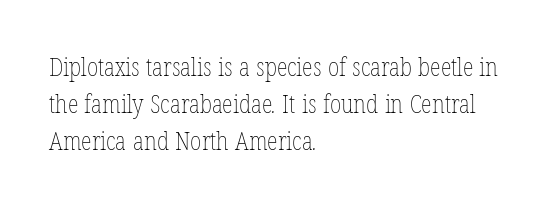
The image shows 25 px text type; set left-aligned, normal line spacing (1.49x), normal letter spacing, not underlined.
